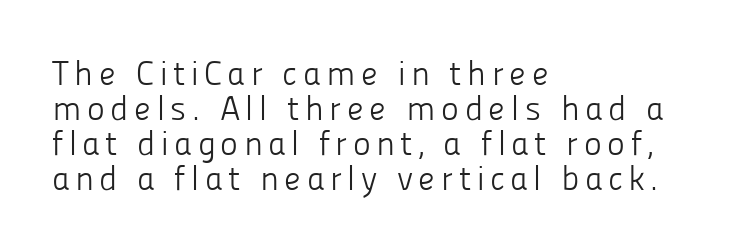
{"serif": "no", "italic": "no", "bold": "no", "weight": "light", "width": "normal", "stroke_contrast": "low", "x_height": "medium", "monospaced": "no", "underline": "no", "align": "left", "line_spacing": "tight", "line_spacing_ratio": 1.03, "glyph_px": 34}
